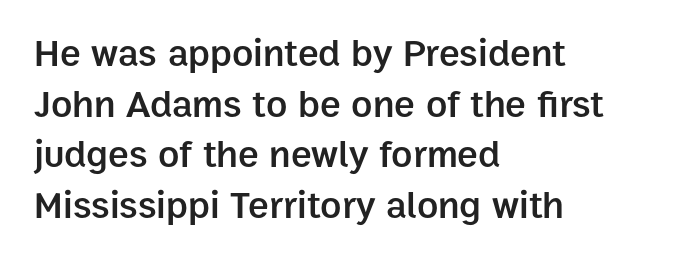
{"serif": "no", "italic": "no", "bold": "semi", "weight": "semibold", "width": "normal", "stroke_contrast": "low", "x_height": "medium", "monospaced": "no", "underline": "no", "align": "left", "line_spacing": "normal", "line_spacing_ratio": 1.3, "letter_spacing": "normal", "letter_spacing_em": 0.0, "glyph_px": 39}
